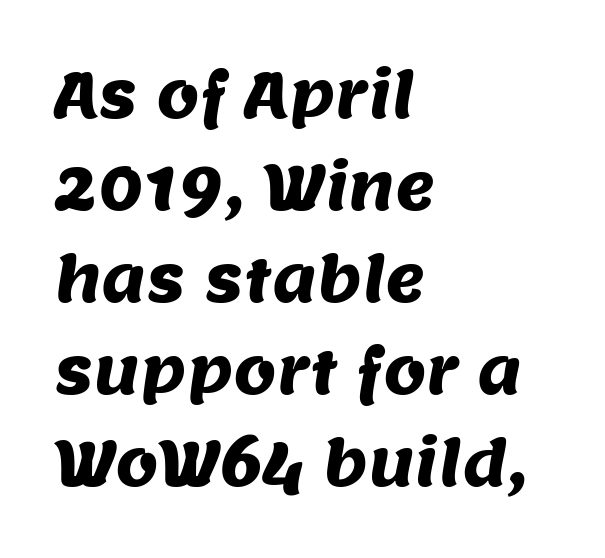
The image shows 61 px sans-serif type; set left-aligned, normal line spacing (1.51x), normal letter spacing, not underlined; medium stroke contrast and a large x-height.
